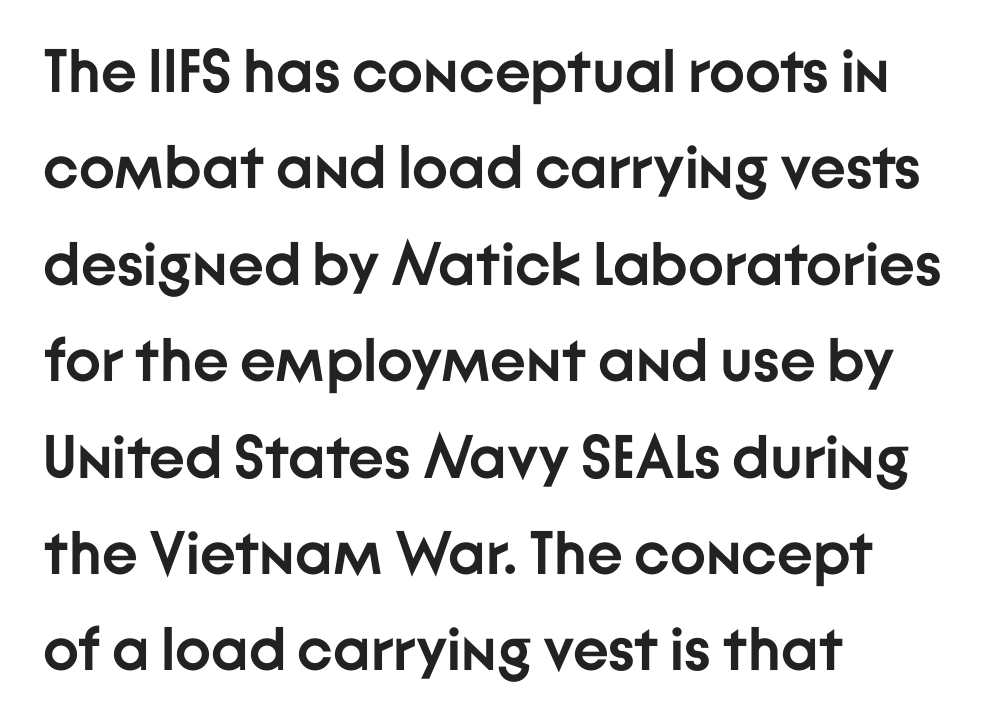
Q: Is the text bold? A: Yes.
Q: Is the text italic (slanted)? A: No, it is upright.
Q: Is the typeface a serif or a sans-serif typeface? A: Sans-serif.
Q: Is the text underlined? A: No.
Q: How is the paragraph aligned? A: Left-aligned.
Q: Is the spacing between letters normal or unusually wide? A: Normal.
Q: Is the spacing between lines tight, normal or loose? A: Normal.
Q: Width (condensed, normal, or wide)? A: Normal.
Q: Stroke contrast? A: Low.
Q: x-height? A: Medium.
Q: Monospaced? A: No.
